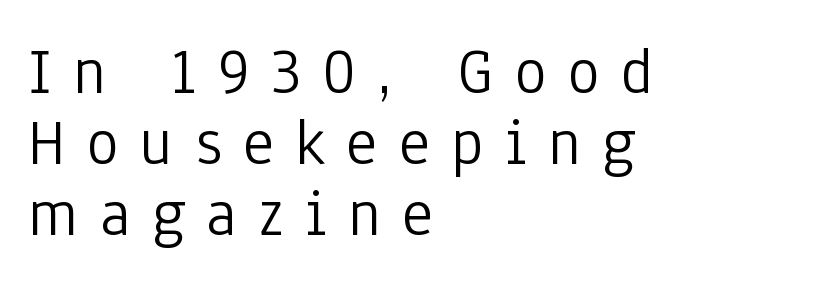
Q: Is the text bold? A: No.
Q: Is the text italic (slanted)? A: No, it is upright.
Q: Is the typeface a serif or a sans-serif typeface? A: Sans-serif.
Q: Is the text underlined? A: No.
Q: How is the paragraph aligned? A: Left-aligned.
Q: Is the spacing between letters normal or unusually wide? A: Unusually wide.
Q: Is the spacing between lines tight, normal or loose? A: Tight.
Q: Width (condensed, normal, or wide)? A: Condensed.
Q: Stroke contrast? A: Low.
Q: x-height? A: Medium.
Q: Monospaced? A: No.
